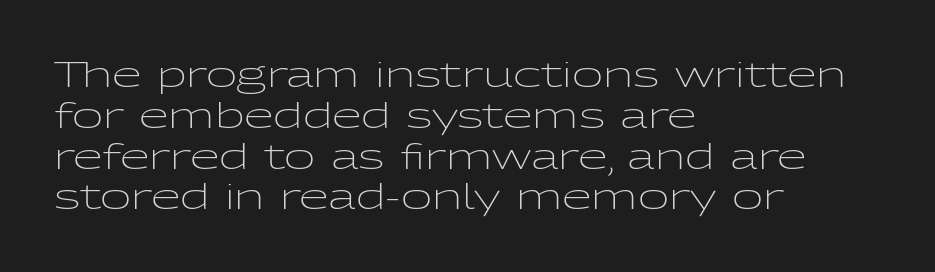
The image shows 34 px light, wide sans-serif type, upright; set left-aligned, line spacing 1.2x, normal letter spacing, not underlined; low stroke contrast and a medium x-height.
